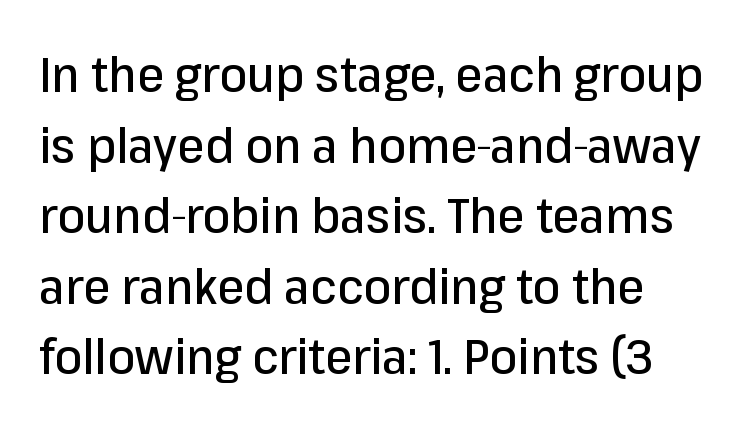
The baseline area is clear. Grotesque or geometric, the face here clearly has no serifs. Baseline-to-baseline distance is the conventional proportion of letter height. Italic: no, the glyphs are upright roman.
